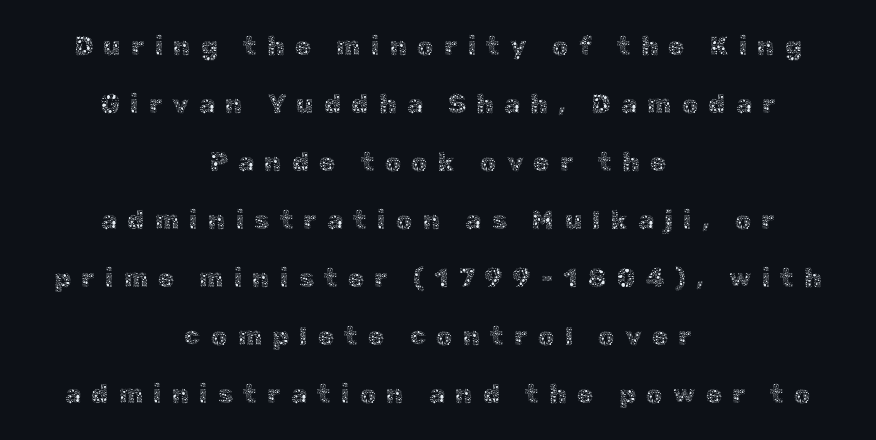
The image shows 26 px text type, upright; set centered, loose line spacing (2.23x), unusually wide letter spacing (+0.39 em), not underlined.
